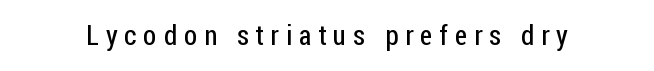
{"serif": "no", "italic": "no", "bold": "no", "weight": "regular", "width": "condensed", "stroke_contrast": "low", "x_height": "medium", "monospaced": "no", "underline": "no", "letter_spacing": "wide", "letter_spacing_em": 0.25, "glyph_px": 28}
